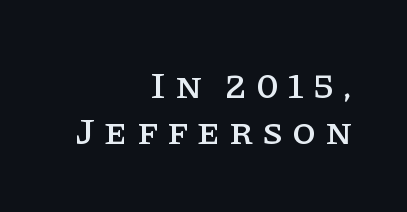
The image shows 38 px serif type, upright; set right-aligned, line spacing 1.22x, unusually wide letter spacing (+0.24 em), not underlined; low stroke contrast and a large x-height.
